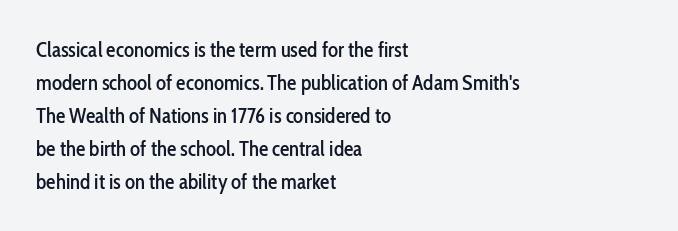
The image shows 21 px text type, upright; set left-aligned, normal line spacing (1.57x), normal letter spacing, not underlined.
